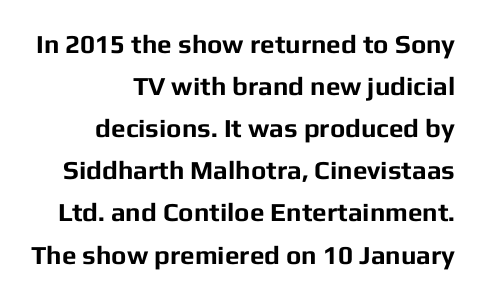
Q: Is the text bold? A: Yes.
Q: Is the text italic (slanted)? A: No, it is upright.
Q: Is the text underlined? A: No.
Q: How is the paragraph aligned? A: Right-aligned.
Q: Is the spacing between letters normal or unusually wide? A: Normal.
Q: Is the spacing between lines tight, normal or loose? A: Normal.
